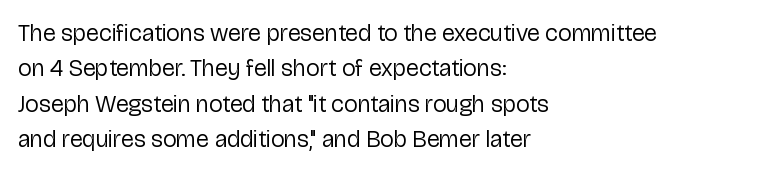
Tracking value appears to be zero — textbook default spacing. Posture: straight, roman, zero tilt. Leftover space on each line is placed entirely after the last word. This is not heavy type; no bold has been used.
